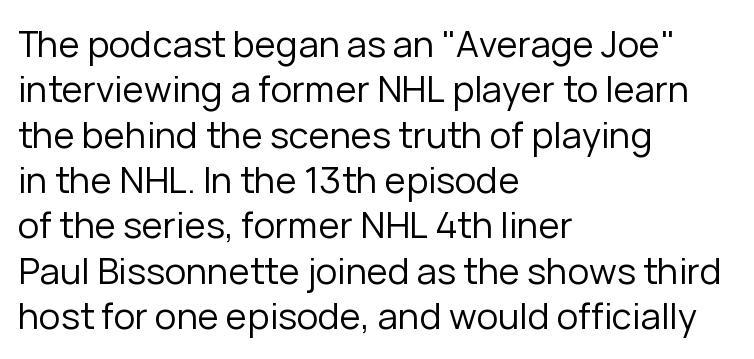
{"serif": "no", "italic": "no", "bold": "no", "weight": "regular", "width": "normal", "stroke_contrast": "low", "x_height": "medium", "monospaced": "no", "underline": "no", "align": "left", "line_spacing": "normal", "line_spacing_ratio": 1.26, "letter_spacing": "normal", "letter_spacing_em": 0.0, "glyph_px": 36}
